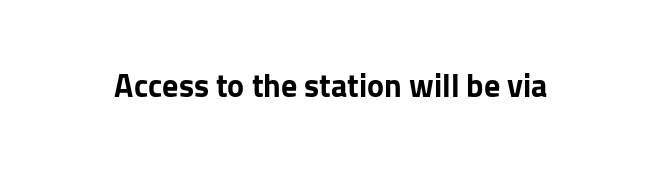
Q: Is the text bold? A: Yes.
Q: Is the text italic (slanted)? A: No, it is upright.
Q: Is the typeface a serif or a sans-serif typeface? A: Sans-serif.
Q: Is the text underlined? A: No.
Q: Is the spacing between letters normal or unusually wide? A: Normal.
Q: Width (condensed, normal, or wide)? A: Normal.
Q: Stroke contrast? A: Low.
Q: x-height? A: Medium.
Q: Monospaced? A: No.
